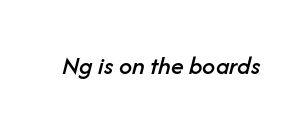
Q: Is the text italic (slanted)? A: Yes, it leans right by about 14 degrees.
Q: Is the text underlined? A: No.
Q: Is the spacing between letters normal or unusually wide? A: Normal.
